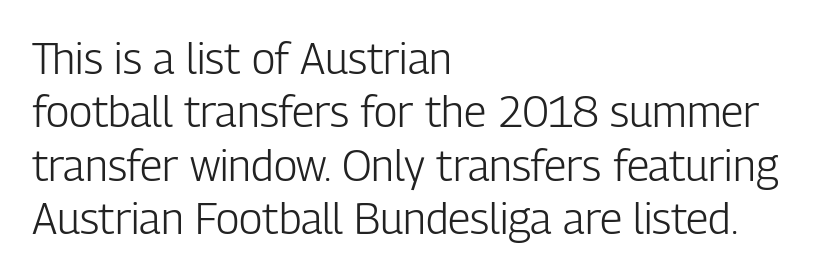
{"serif": "no", "italic": "no", "bold": "no", "weight": "light", "width": "condensed", "stroke_contrast": "low", "x_height": "medium", "monospaced": "no", "underline": "no", "align": "left", "line_spacing_ratio": 1.24, "letter_spacing": "normal", "letter_spacing_em": 0.0, "glyph_px": 43}
